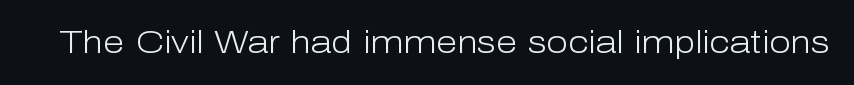
Q: Is the text bold? A: No.
Q: Is the text italic (slanted)? A: No, it is upright.
Q: Is the typeface a serif or a sans-serif typeface? A: Sans-serif.
Q: Is the text underlined? A: No.
Q: Is the spacing between letters normal or unusually wide? A: Normal.
Q: Width (condensed, normal, or wide)? A: Normal.
Q: Stroke contrast? A: Low.
Q: x-height? A: Medium.
Q: Monospaced? A: No.
